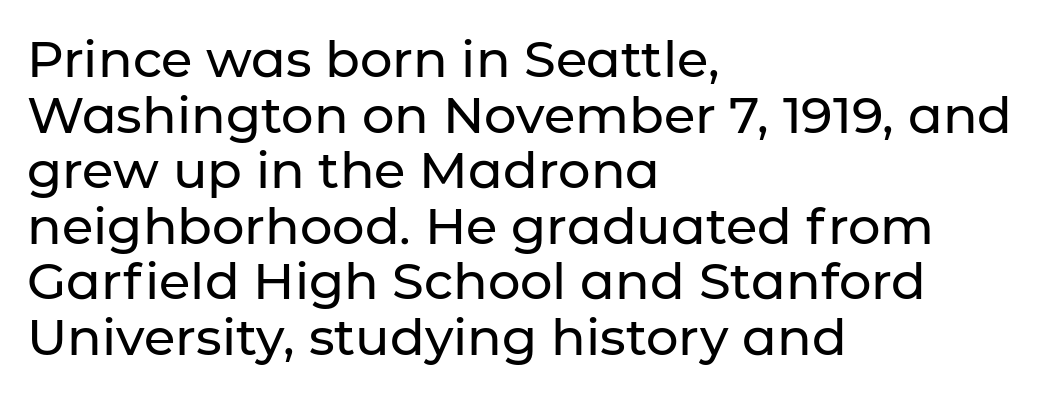
{"serif": "no", "italic": "no", "width": "normal", "stroke_contrast": "low", "x_height": "medium", "monospaced": "no", "underline": "no", "align": "left", "line_spacing": "tight", "line_spacing_ratio": 1.09, "letter_spacing": "normal", "letter_spacing_em": 0.0, "glyph_px": 51}
